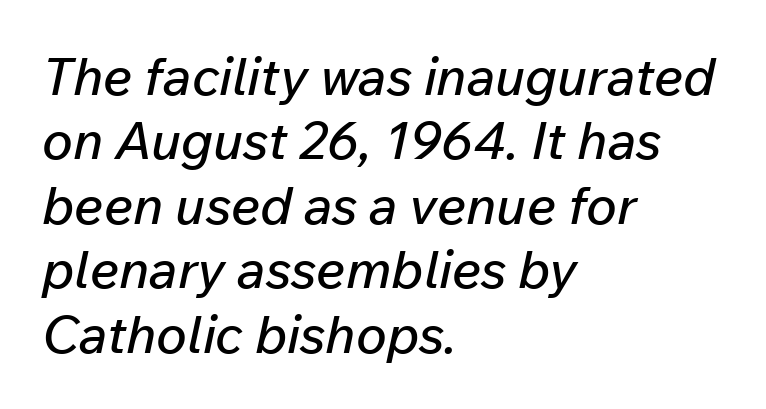
Default kerning and tracking; the words read as compact shapes. One-word summary of the alignment: left. Proportional: the letters do not fall into vertical columns. Posture: slanted.
